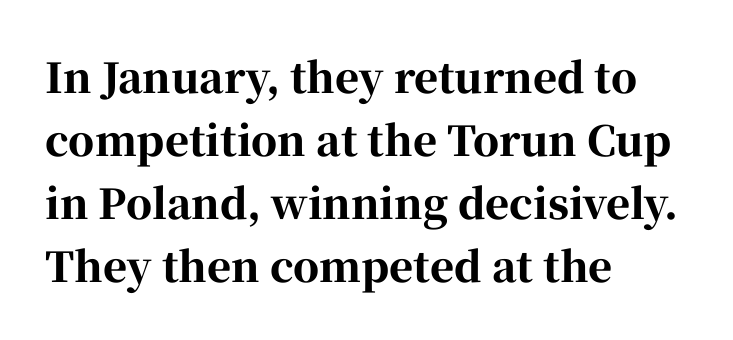
The image shows 41 px bold serif type, upright; set left-aligned, normal line spacing (1.54x), normal letter spacing, not underlined; high stroke contrast and a medium x-height.
